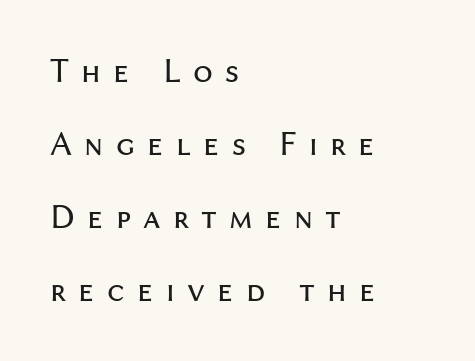
The face used here is proportionally spaced, like ordinary book or web type. The block of text is sparse from top to bottom, with ample space between rows. A typesetter would mark this as roman, not italic. This rendering employs a face without finishing strokes, i.e., a sans-serif.
